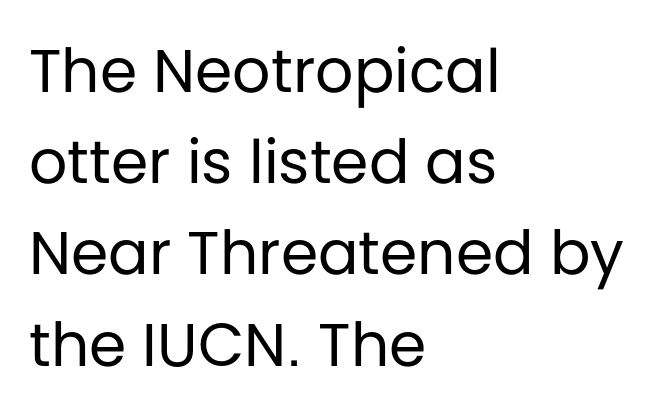
The image shows 60 px regular-weight sans-serif type, upright; set left-aligned, normal line spacing (1.52x), normal letter spacing, not underlined; low stroke contrast and a large x-height.
